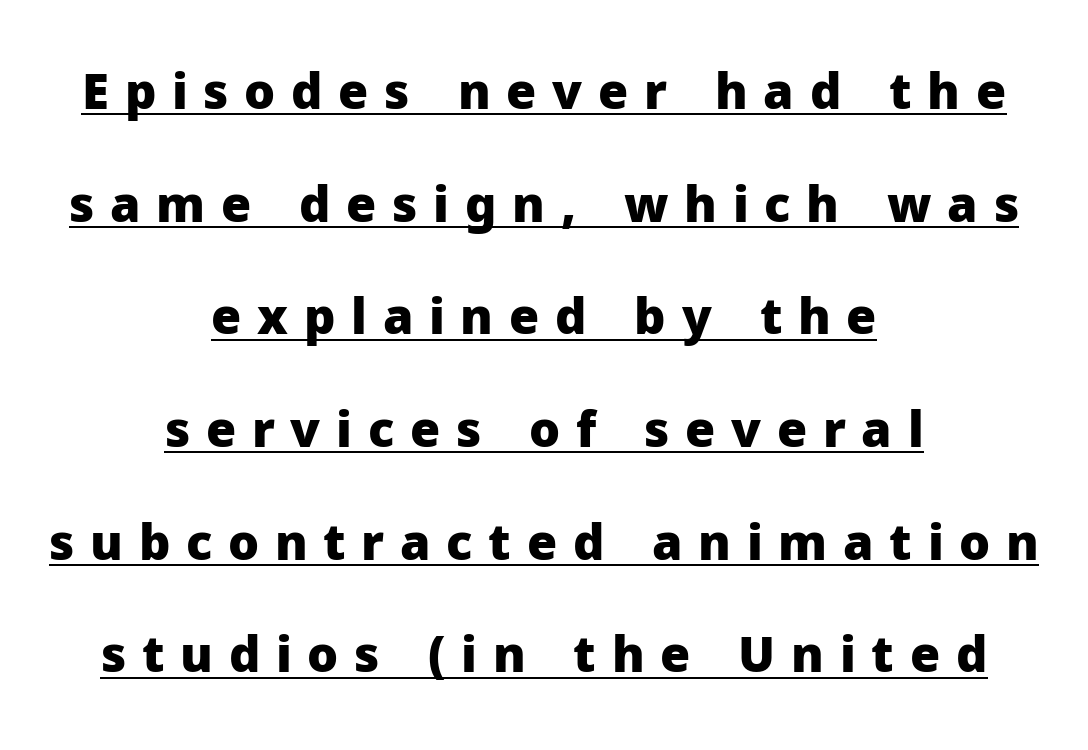
The image shows 49 px heavy sans-serif type, upright; set centered, loose line spacing (2.3x), unusually wide letter spacing (+0.32 em), underlined; low stroke contrast and a medium x-height.
